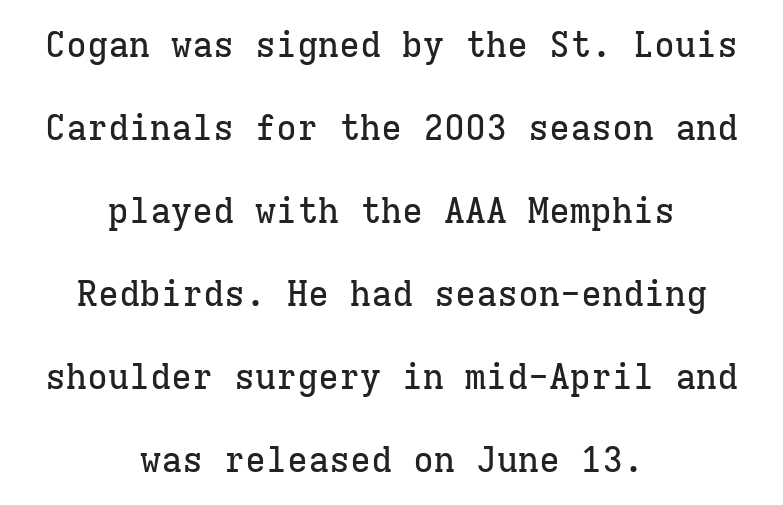
Q: Is the text italic (slanted)? A: No, it is upright.
Q: Is the typeface a serif or a sans-serif typeface? A: Serif.
Q: Is the text underlined? A: No.
Q: How is the paragraph aligned? A: Centered.
Q: Is the spacing between letters normal or unusually wide? A: Normal.
Q: Is the spacing between lines tight, normal or loose? A: Loose.
Q: Width (condensed, normal, or wide)? A: Normal.
Q: Stroke contrast? A: Low.
Q: x-height? A: Medium.
Q: Monospaced? A: Yes.
